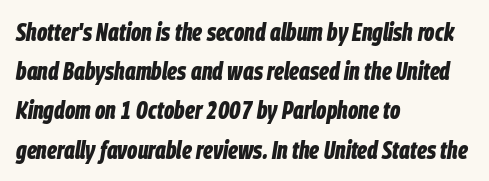
As a designer I'd log this as weight 700, bold. The passage shown stacks its lines at a standard gap. The passage is arranged the way most books set body copy — flush left. You can tell it's italic because the verticals aren't actually vertical. Nothing unusual about the tracking: characters are spaced as the font intends. Decoration check: the copy has no underline.
